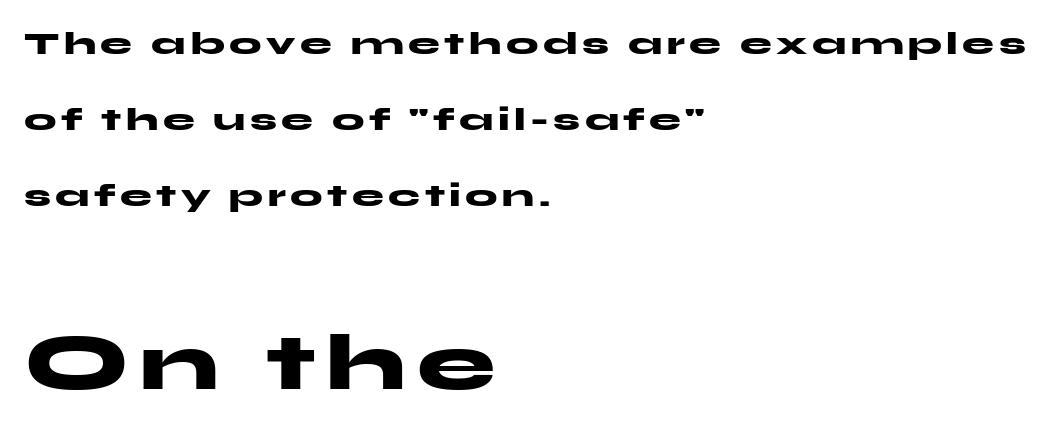
The image shows 79 px heavy, wide sans-serif type, upright; set left-aligned, loose line spacing (2.37x), not underlined; the second (bottom) block is 2.47x larger; medium stroke contrast and a medium x-height.
